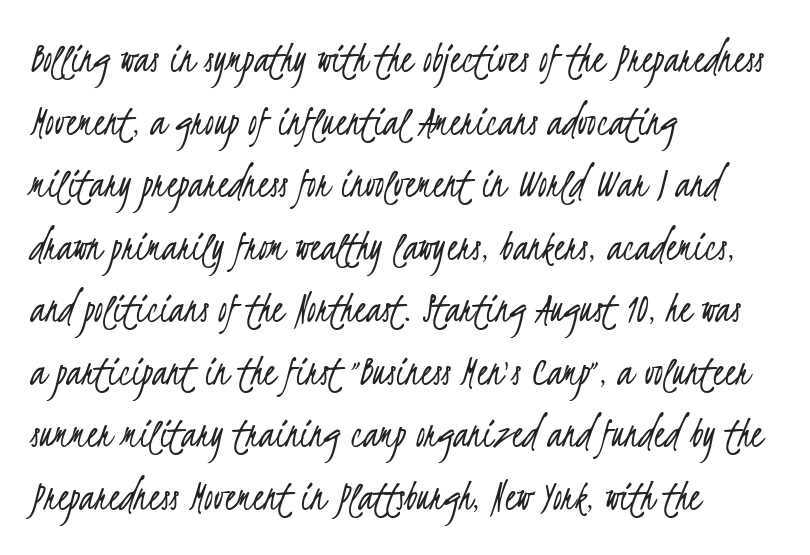
{"serif": "no", "bold": "no", "weight": "light", "width": "condensed", "stroke_contrast": "low", "x_height": "small", "monospaced": "no", "underline": "no", "align": "left", "line_spacing": "normal", "line_spacing_ratio": 1.39, "letter_spacing": "normal", "letter_spacing_em": 0.0, "glyph_px": 45}
